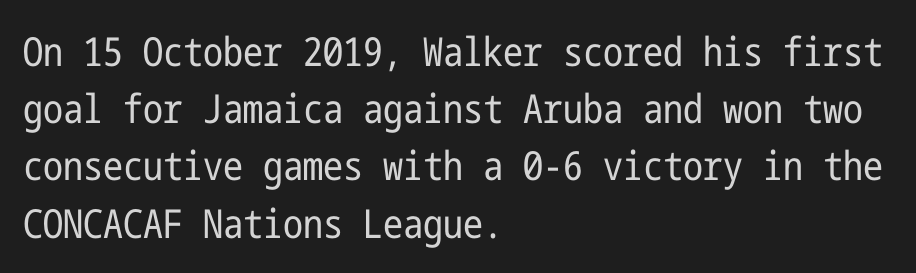
No letter is thick-stroked: the sample isn't bold. When letters stand straight like this, we call the style roman or upright. Observe the absence of serifs on each vertical stroke in this sample. The setting favours the left margin, as ordinary paragraphs usually do. Vertical spacing — default. The passage shown is not underscored anywhere.
